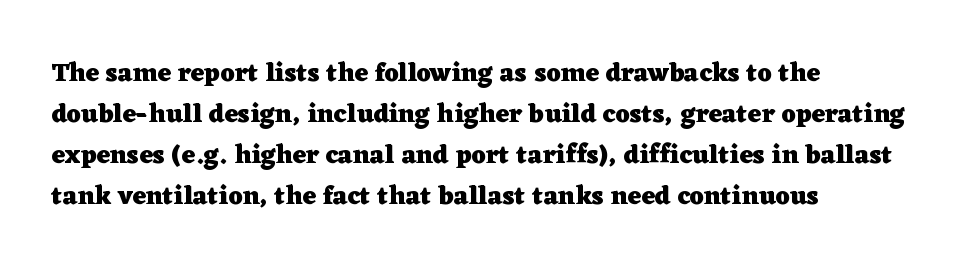
{"italic": "no", "bold": "yes", "underline": "no", "align": "left", "line_spacing": "normal", "line_spacing_ratio": 1.58, "letter_spacing": "normal", "letter_spacing_em": 0.0, "glyph_px": 26}
